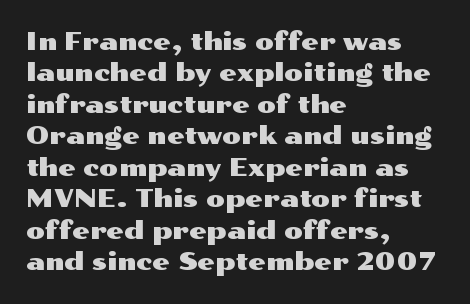
{"italic": "no", "underline": "no", "align": "left", "line_spacing": "normal", "line_spacing_ratio": 1.26, "letter_spacing": "normal", "letter_spacing_em": 0.0, "glyph_px": 25}
